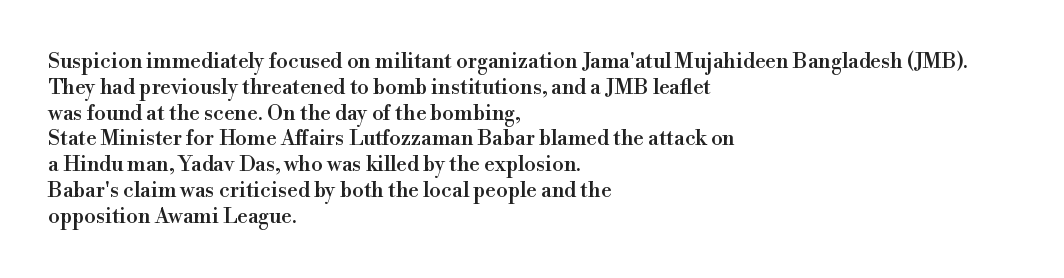
Underline: absent. This rendering uses left alignment, leaving the right contour irregular. A typesetter would mark this as roman, not italic. In terms of letterspacing, this is plain default setting.
